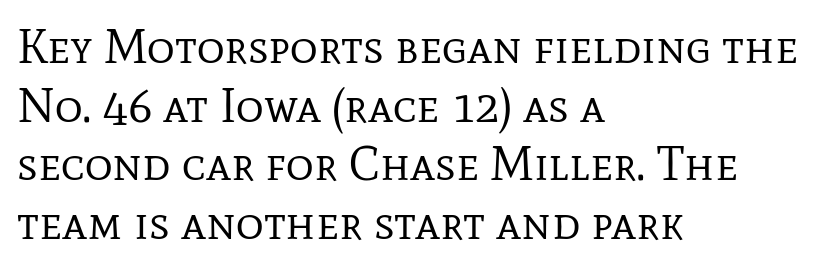
The face used here is proportionally spaced, like ordinary book or web type. You can tell from the footed stems that serif type was used. Italic: no, the glyphs are upright roman. Is the type heavy? It reads as light-to-regular instead.
